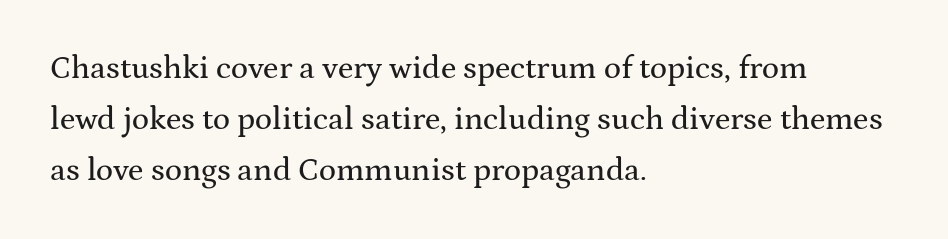
Q: Is the text italic (slanted)? A: No, it is upright.
Q: Is the typeface a serif or a sans-serif typeface? A: Serif.
Q: Is the text underlined? A: No.
Q: How is the paragraph aligned? A: Left-aligned.
Q: Is the spacing between letters normal or unusually wide? A: Normal.
Q: Is the spacing between lines tight, normal or loose? A: Normal.
Q: Width (condensed, normal, or wide)? A: Wide.
Q: Stroke contrast? A: Medium.
Q: x-height? A: Medium.
Q: Monospaced? A: No.
